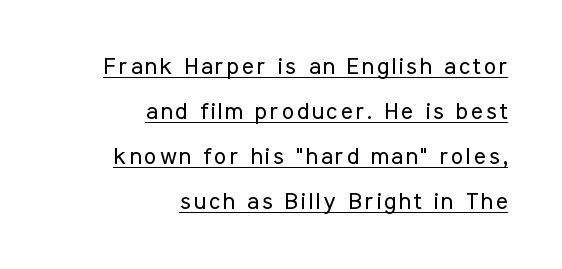
The image shows 23 px text type, upright; set right-aligned, loose line spacing (1.95x), underlined.
